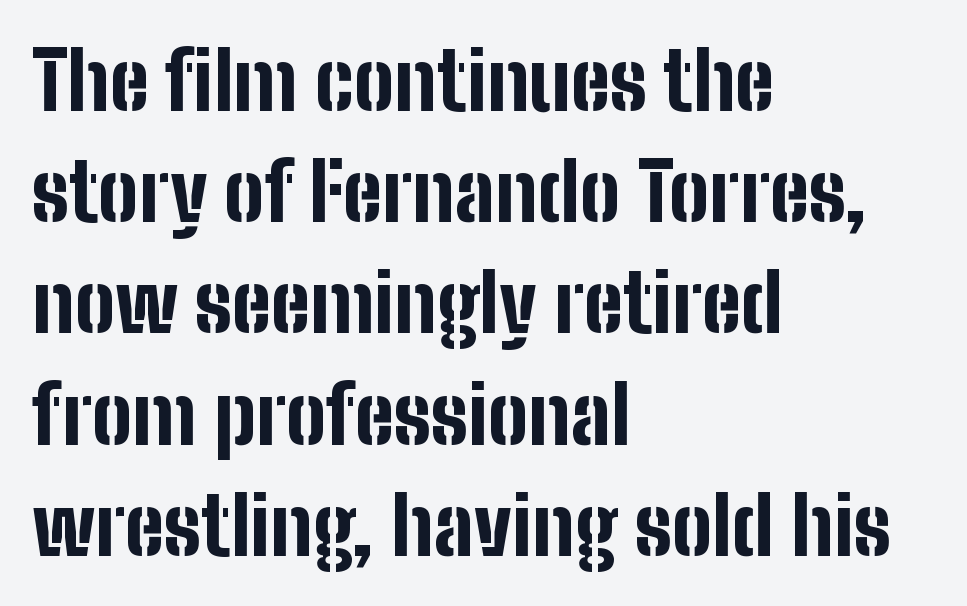
Q: Is the text bold? A: Yes.
Q: Is the text italic (slanted)? A: No, it is upright.
Q: Is the typeface a serif or a sans-serif typeface? A: Sans-serif.
Q: Is the text underlined? A: No.
Q: How is the paragraph aligned? A: Left-aligned.
Q: Is the spacing between letters normal or unusually wide? A: Normal.
Q: Is the spacing between lines tight, normal or loose? A: Normal.
Q: Width (condensed, normal, or wide)? A: Condensed.
Q: Stroke contrast? A: Low.
Q: x-height? A: Medium.
Q: Monospaced? A: No.
